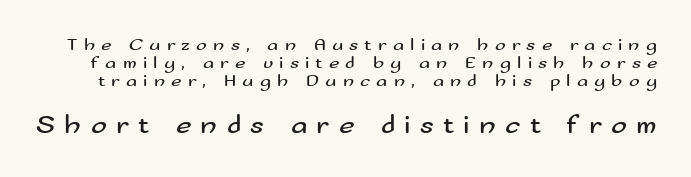
{"italic": "no", "bold": "no", "underline": "no", "line_spacing": "tight", "line_spacing_ratio": 0.99, "letter_spacing": "wide", "letter_spacing_em": 0.34, "larger_block": "second", "size_ratio": 1.5, "glyph_px": 27}
